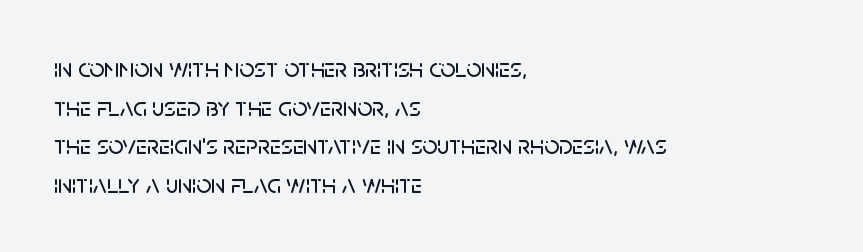
{"italic": "no", "underline": "no", "align": "left", "line_spacing": "normal", "line_spacing_ratio": 1.49, "letter_spacing": "normal", "letter_spacing_em": 0.0, "glyph_px": 26}
